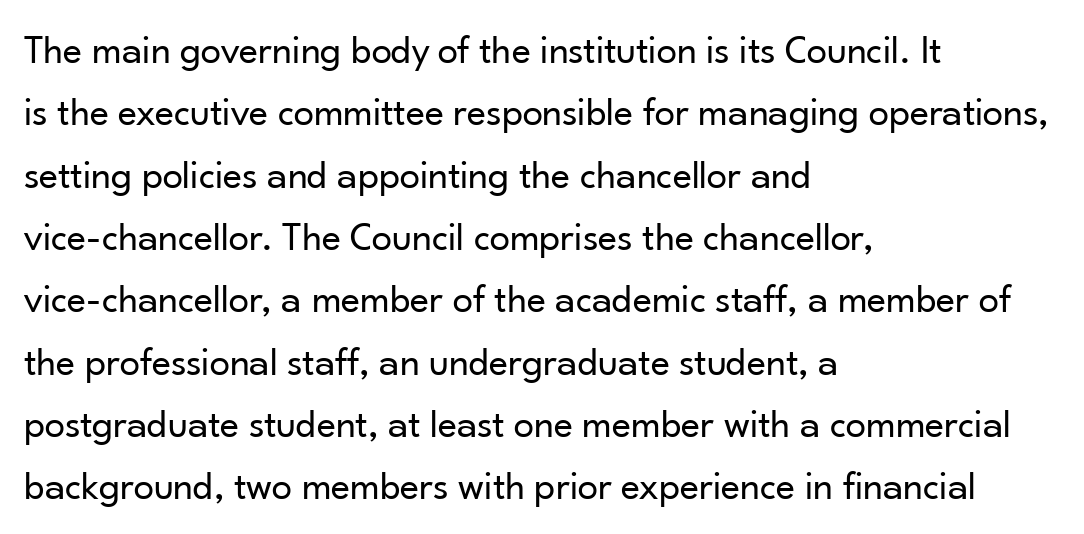
The image shows 41 px regular-weight sans-serif type, upright; set left-aligned, normal line spacing (1.52x), normal letter spacing, not underlined; low stroke contrast and a small x-height.
